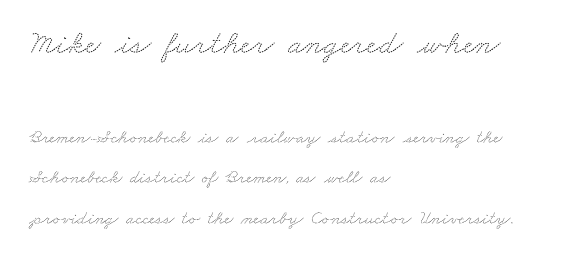
Q: Is the typeface a serif or a sans-serif typeface? A: Serif.
Q: Is the text underlined? A: No.
Q: How is the paragraph aligned? A: Left-aligned.
Q: Is the spacing between letters normal or unusually wide? A: Normal.
Q: Is the spacing between lines tight, normal or loose? A: Loose.
Q: Which block of text is set in a larger size, the first (top) or the second (bottom)? A: The first (top) one.
Q: Width (condensed, normal, or wide)? A: Wide.
Q: Stroke contrast? A: Medium.
Q: x-height? A: Small.
Q: Monospaced? A: No.
